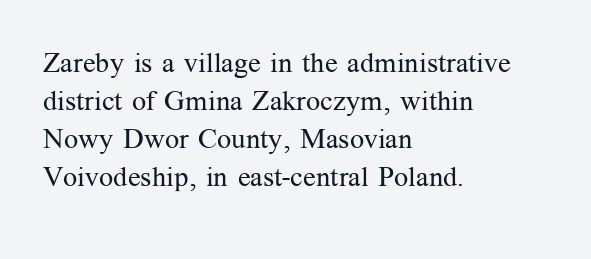
Q: Is the text bold? A: No.
Q: Is the text italic (slanted)? A: No, it is upright.
Q: Is the typeface a serif or a sans-serif typeface? A: Serif.
Q: Is the text underlined? A: No.
Q: How is the paragraph aligned? A: Left-aligned.
Q: Is the spacing between letters normal or unusually wide? A: Normal.
Q: Is the spacing between lines tight, normal or loose? A: Normal.
Q: Width (condensed, normal, or wide)? A: Normal.
Q: Stroke contrast? A: Medium.
Q: x-height? A: Medium.
Q: Monospaced? A: No.
